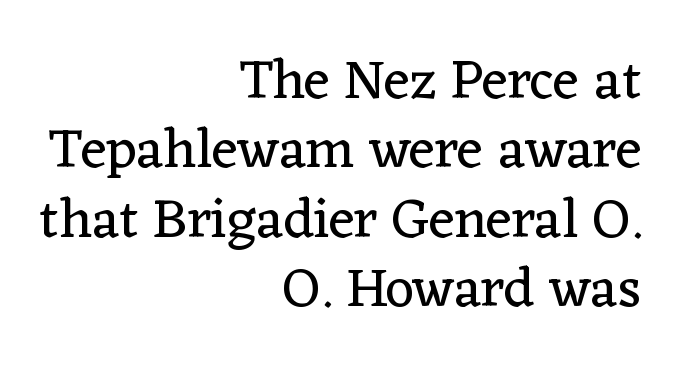
Q: Is the text bold? A: No.
Q: Is the text italic (slanted)? A: No, it is upright.
Q: Is the typeface a serif or a sans-serif typeface? A: Serif.
Q: Is the text underlined? A: No.
Q: How is the paragraph aligned? A: Right-aligned.
Q: Is the spacing between letters normal or unusually wide? A: Normal.
Q: Width (condensed, normal, or wide)? A: Normal.
Q: Stroke contrast? A: Low.
Q: x-height? A: Medium.
Q: Monospaced? A: No.
